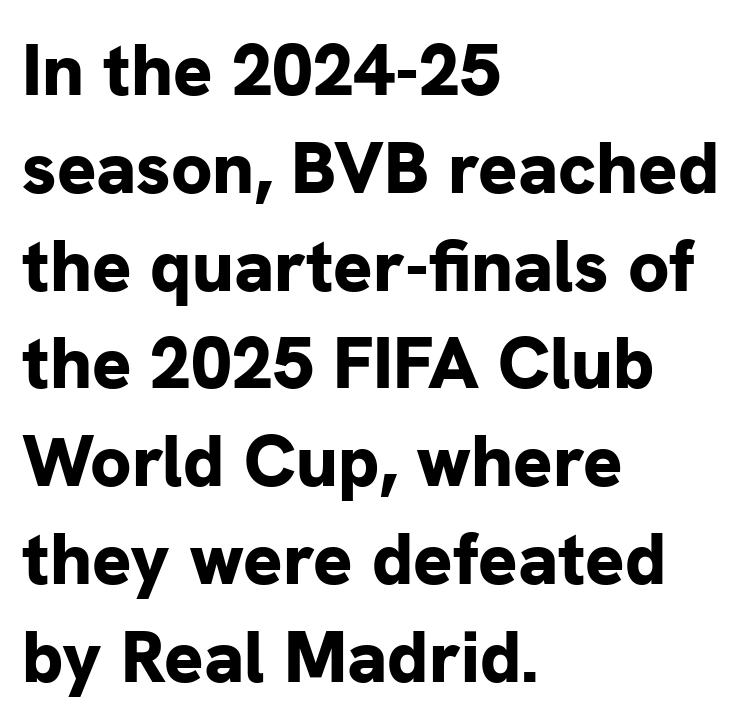
The glyphs in this specimen are sans serif. Notice how descenders clear the ascenders below comfortably — that's standard leading. The baseline area is clear. The passage shown has conventional tracking throughout. Proportional: the letters do not fall into vertical columns. Visually the block forms a straight wall on the left and a jagged coastline on the right.
